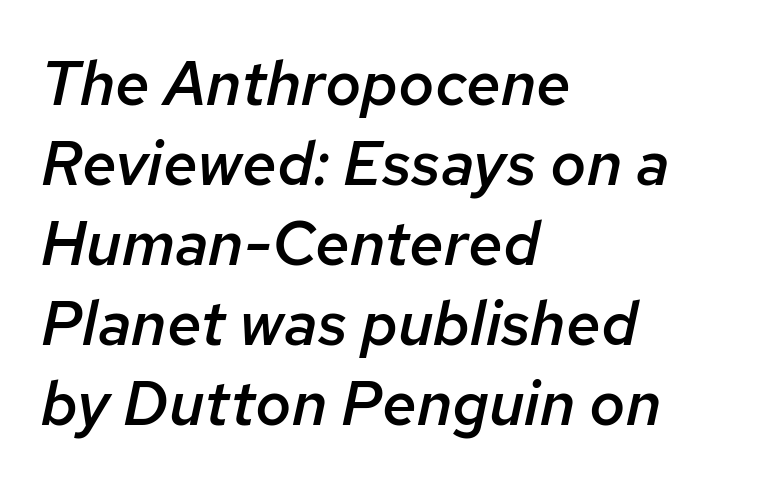
The image shows 62 px semibold type, italic (leaning right); set left-aligned, normal line spacing (1.29x), normal letter spacing, not underlined; low stroke contrast and a medium x-height.
